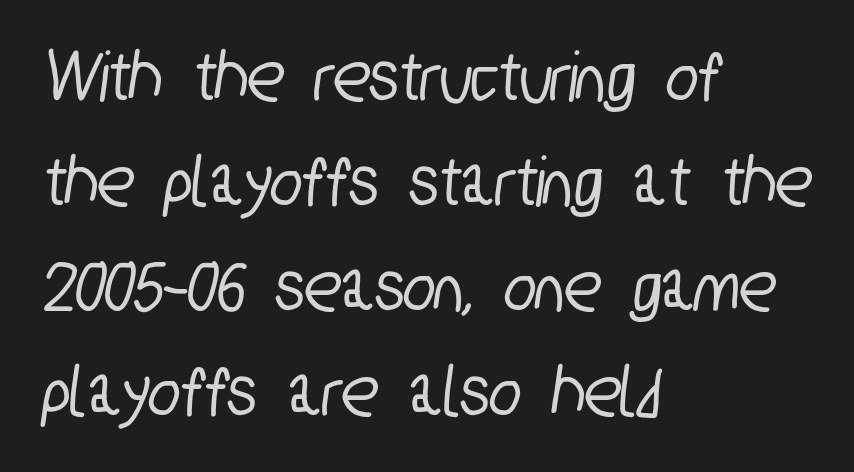
{"serif": "no", "width": "condensed", "stroke_contrast": "low", "x_height": "medium", "monospaced": "no", "underline": "no", "align": "left", "line_spacing": "normal", "line_spacing_ratio": 1.4, "letter_spacing": "normal", "letter_spacing_em": 0.0, "glyph_px": 75}
